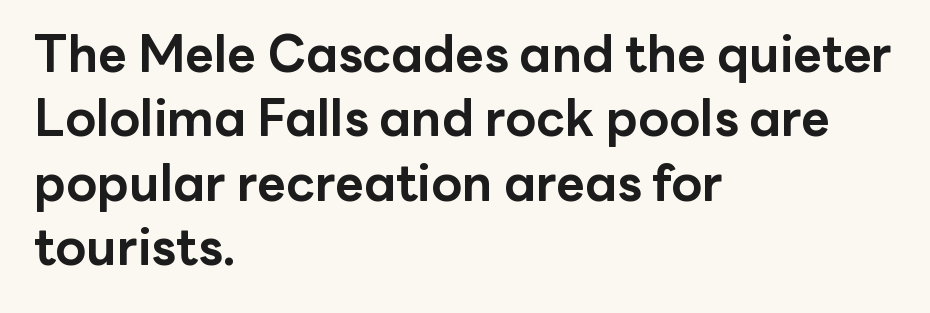
Q: Is the text bold? A: Yes.
Q: Is the text italic (slanted)? A: No, it is upright.
Q: Is the typeface a serif or a sans-serif typeface? A: Sans-serif.
Q: Is the text underlined? A: No.
Q: How is the paragraph aligned? A: Left-aligned.
Q: Is the spacing between letters normal or unusually wide? A: Normal.
Q: Is the spacing between lines tight, normal or loose? A: Normal.
Q: Width (condensed, normal, or wide)? A: Normal.
Q: Stroke contrast? A: Low.
Q: x-height? A: Medium.
Q: Monospaced? A: No.
